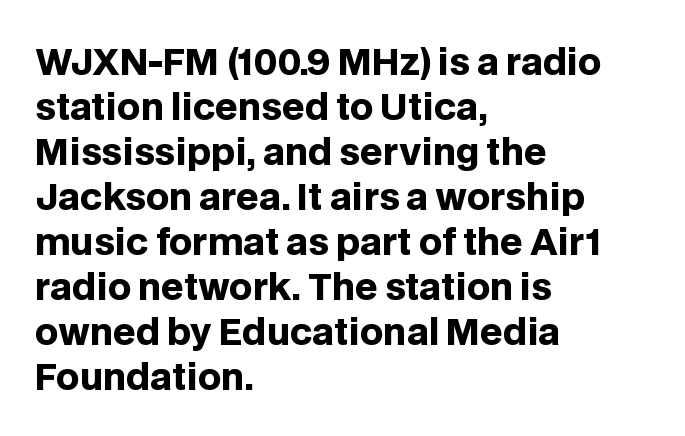
Descender tails drop into unmarked territory. Proportional: the letters do not fall into vertical columns. No feet cap the strokes, marking this as sans-serif type. The sample has been set heavy, in full bold.
